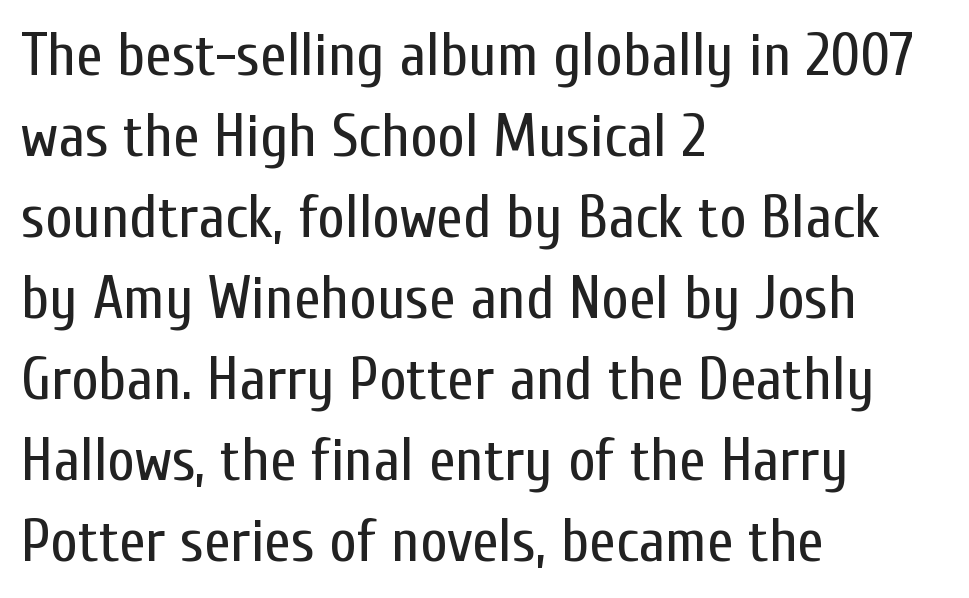
Nope, no serifs anywhere on these letters. Each stroke keeps to a modest, everyday thickness or less. Think of a printed novel: that variable character pitch is what you see here. You can tell it's not italic because the verticals are truly vertical. A classic flush-left, rag-right setting is used for this passage.
